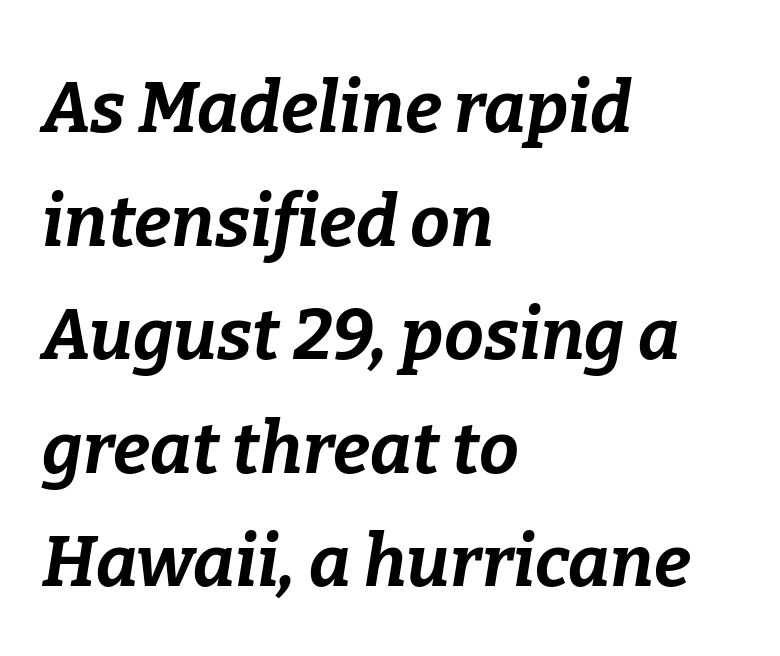
The image shows 71 px bold type, italic (leaning right); set left-aligned, normal line spacing (1.6x), normal letter spacing, not underlined; low stroke contrast and a medium x-height.
